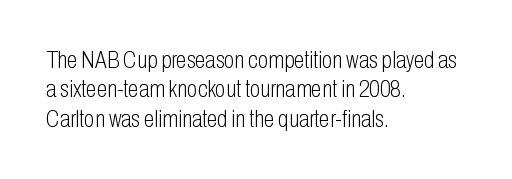
Notice how the stems are strictly vertical — no italics here. Standard letterfit; no display-style spreading of the glyphs. The space beneath each line is pristine and unruled. Counters stay open thanks to moderate or lighter strokes. A classic flush-left, rag-right setting is used for this passage.
